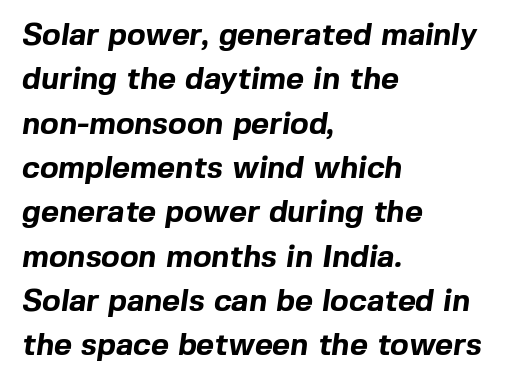
Glyph-to-glyph distance matches everyday printed text. Does the copy run flush right? No — it runs flush left. A typesetter would call this leading conventional body-copy spacing. Unmarked baselines from the first word to the last. The face used here is a sans, in the tradition of grotesques and geometrics.
